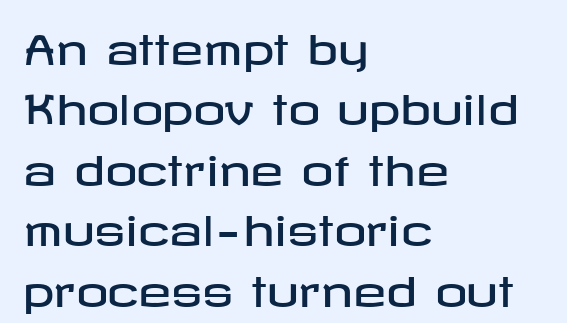
The image shows 40 px wide sans-serif type, upright; set left-aligned, normal line spacing (1.51x), normal letter spacing, not underlined; low stroke contrast and a medium x-height.
